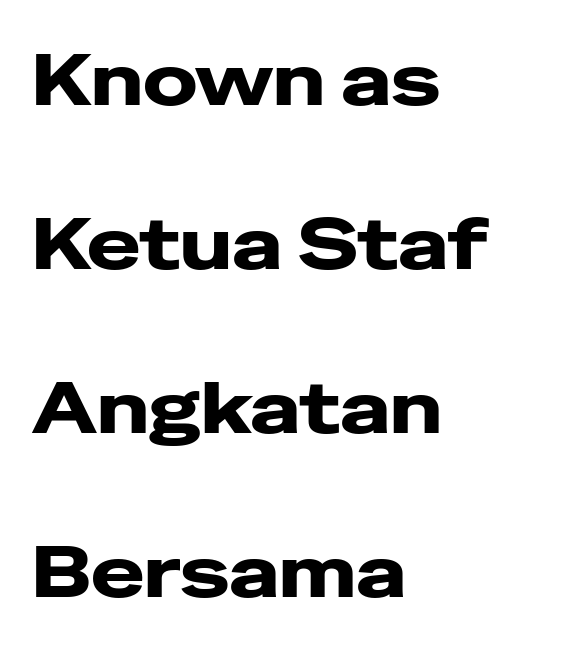
The image shows 72 px heavy, wide sans-serif type, upright; set left-aligned, loose line spacing (2.28x), normal letter spacing, not underlined; low stroke contrast and a medium x-height.
